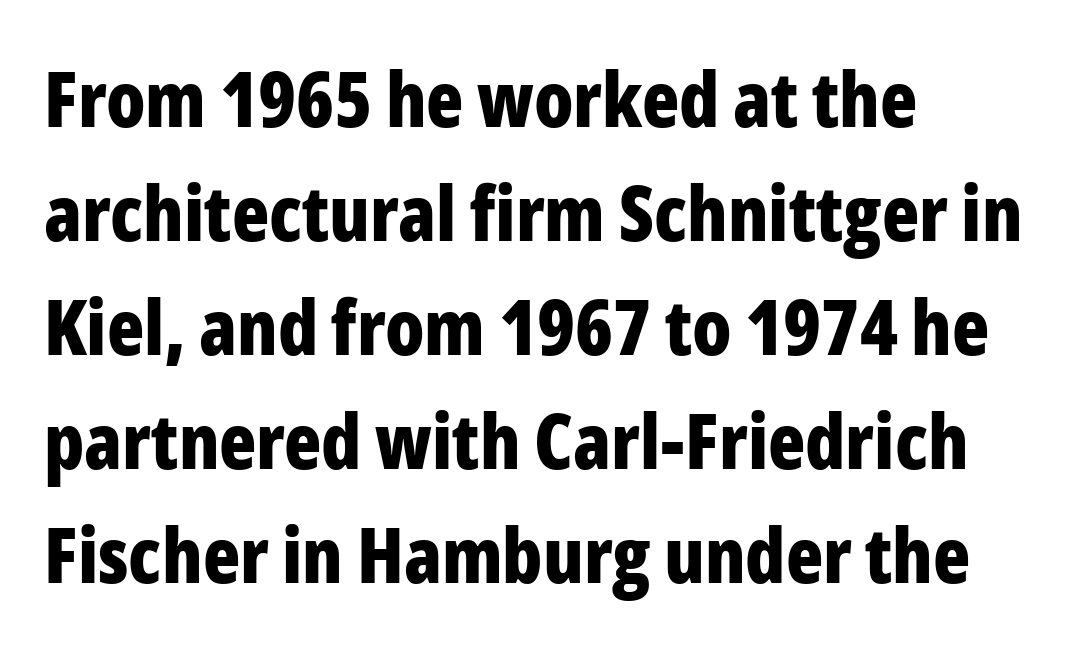
Q: Is the text bold? A: Yes.
Q: Is the text italic (slanted)? A: No, it is upright.
Q: Is the typeface a serif or a sans-serif typeface? A: Sans-serif.
Q: Is the text underlined? A: No.
Q: How is the paragraph aligned? A: Left-aligned.
Q: Is the spacing between letters normal or unusually wide? A: Normal.
Q: Is the spacing between lines tight, normal or loose? A: Normal.
Q: Width (condensed, normal, or wide)? A: Condensed.
Q: Stroke contrast? A: Low.
Q: x-height? A: Medium.
Q: Monospaced? A: No.
